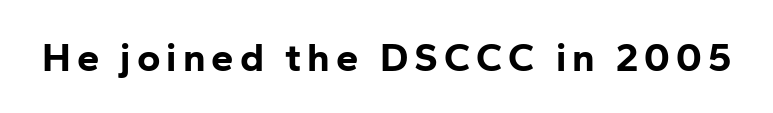
The lettering stays uniformly vertical, giving the passage a roman look. Think of a printed novel: that variable character pitch is what you see here. Chunky letters — that's bold for sure. I'd call this a sans setting — the letters go barefoot. Type without underlining.
